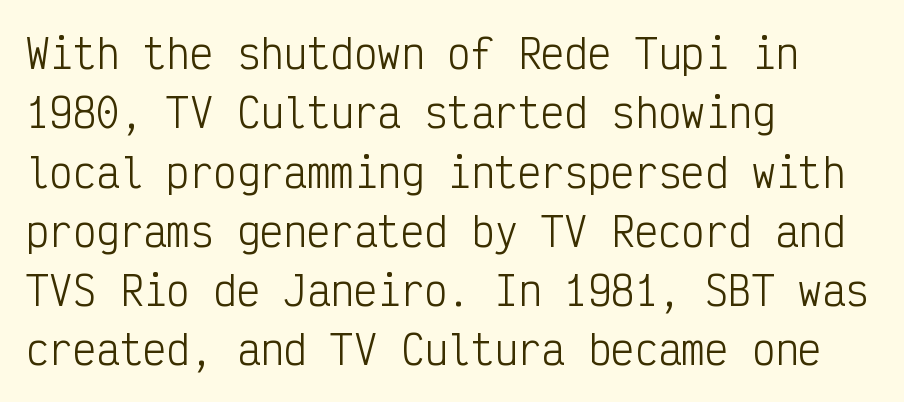
The image shows 39 px light, condensed sans-serif type, upright, monospaced; set left-aligned, normal line spacing (1.52x), normal letter spacing, not underlined; low stroke contrast and a medium x-height.
